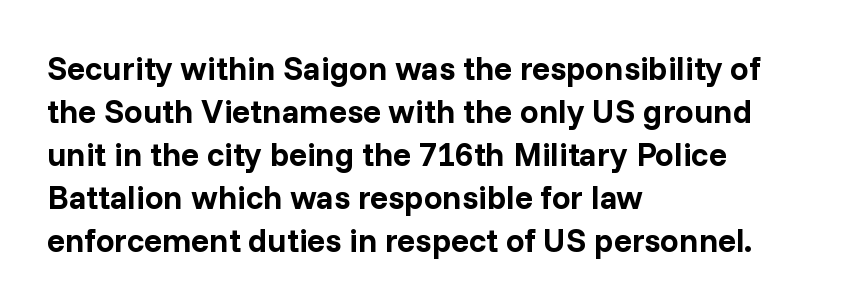
The image shows 33 px bold sans-serif type, upright; set left-aligned, normal line spacing (1.3x), normal letter spacing, not underlined; low stroke contrast and a medium x-height.
